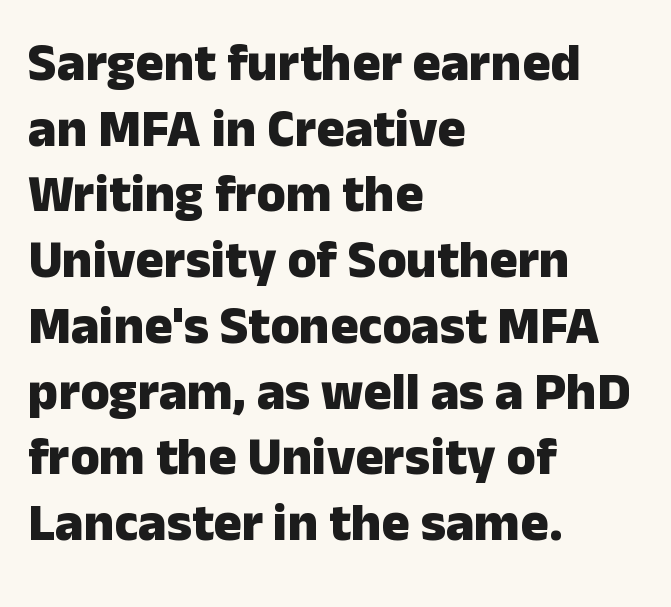
The image shows 53 px heavy sans-serif type, upright; set left-aligned, line spacing 1.24x, normal letter spacing, not underlined; low stroke contrast and a medium x-height.
